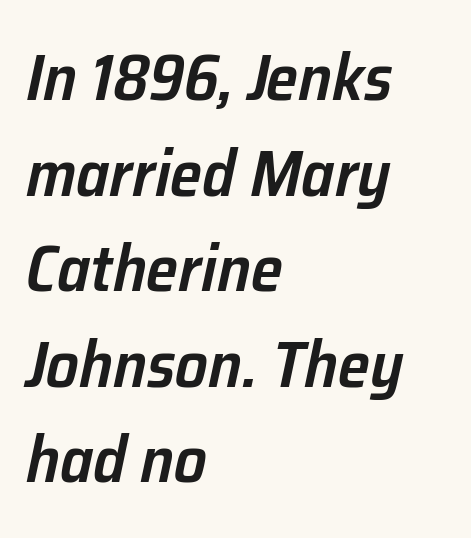
Horizontally, the lines are justified to the leading edge only. These lines are rendered in a variable-pitch font. Is the type bold? Partly — it's a semibold, heavier than regular but not fully bold. This is oblique type, the kind used for emphasis or titles.
